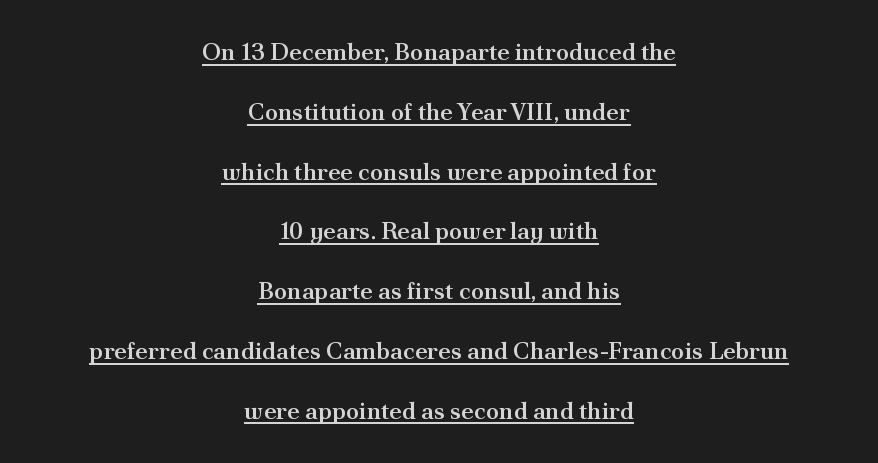
The rendering keeps characters at their native spacing. The string is rendered with underlining switched on. In terms of weight, the rendering is demibold, just under bold. A centered setting, common on invitations and titles, is used for this passage. These lines were composed using upright roman letters.
